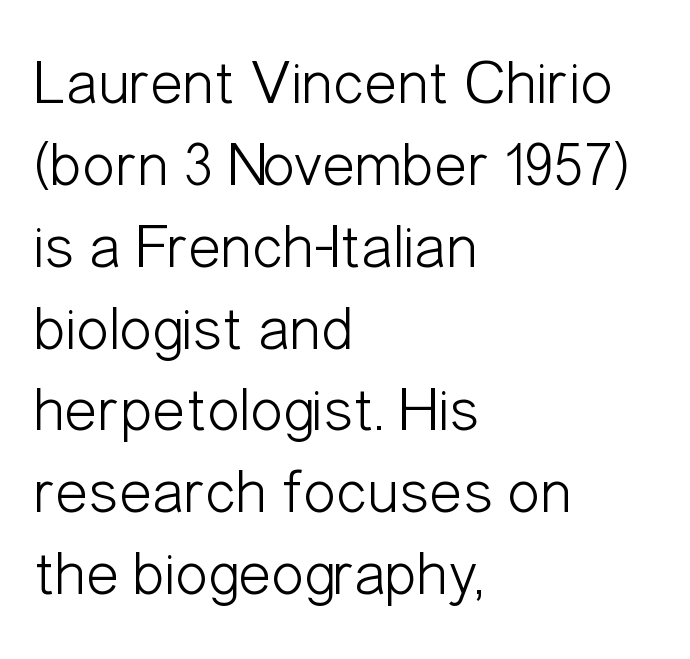
The image shows 62 px light, condensed sans-serif type, upright; set left-aligned, normal line spacing (1.32x), normal letter spacing, not underlined; low stroke contrast and a medium x-height.
